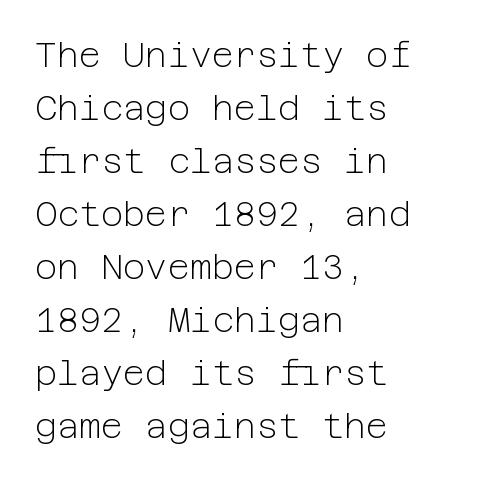
Q: Is the text bold? A: No.
Q: Is the text italic (slanted)? A: No, it is upright.
Q: Is the typeface a serif or a sans-serif typeface? A: Sans-serif.
Q: Is the text underlined? A: No.
Q: How is the paragraph aligned? A: Left-aligned.
Q: Is the spacing between letters normal or unusually wide? A: Normal.
Q: Is the spacing between lines tight, normal or loose? A: Normal.
Q: Width (condensed, normal, or wide)? A: Normal.
Q: Stroke contrast? A: Low.
Q: x-height? A: Medium.
